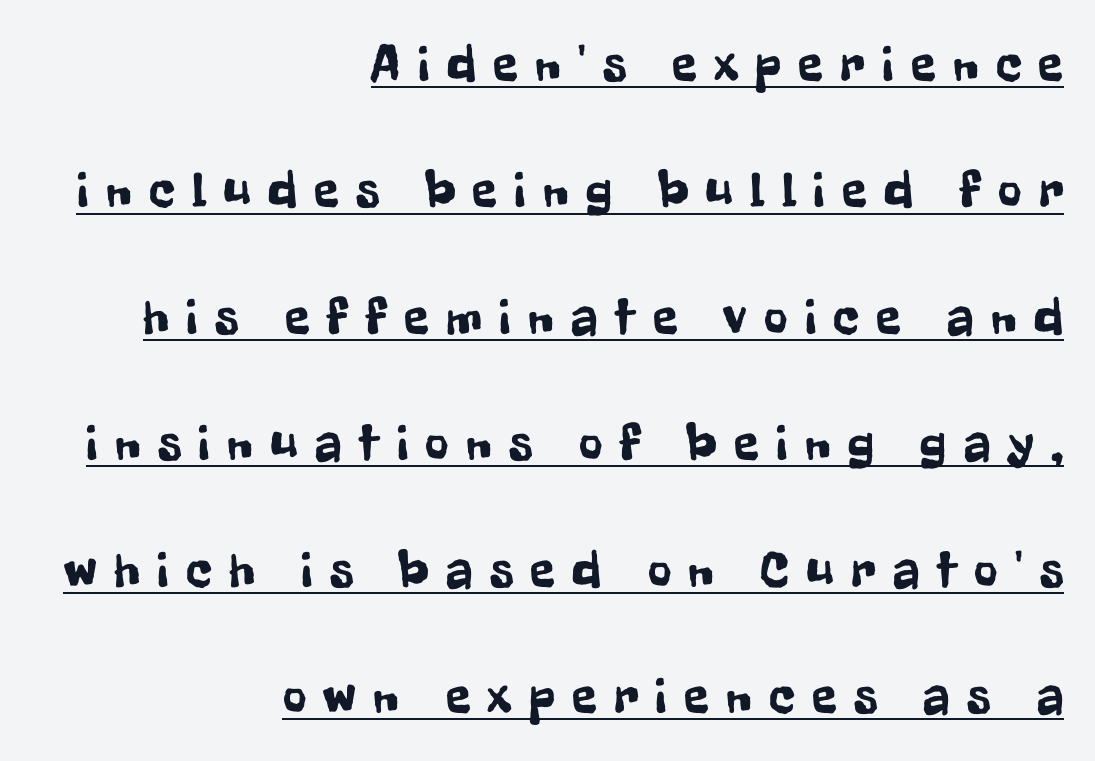
{"serif": "no", "italic": "no", "width": "condensed", "stroke_contrast": "low", "x_height": "medium", "monospaced": "no", "underline": "yes", "align": "right", "line_spacing": "loose", "line_spacing_ratio": 2.48, "letter_spacing": "wide", "letter_spacing_em": 0.34, "glyph_px": 51}
